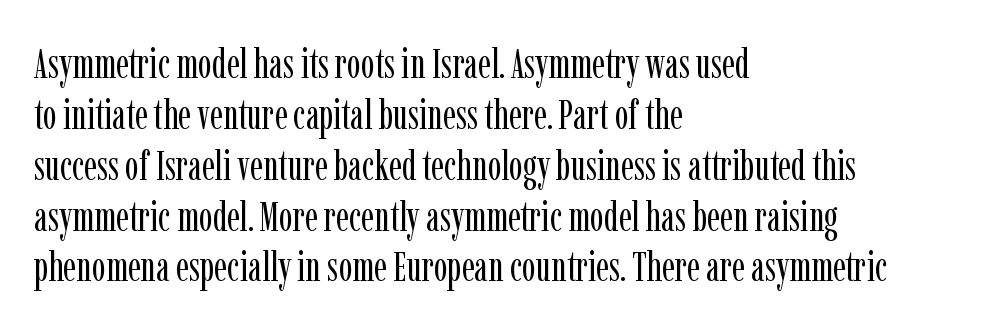
{"serif": "yes", "italic": "no", "bold": "no", "weight": "regular", "width": "condensed", "stroke_contrast": "low", "x_height": "medium", "monospaced": "no", "underline": "no", "align": "left", "line_spacing_ratio": 1.24, "letter_spacing": "normal", "letter_spacing_em": 0.0, "glyph_px": 41}
